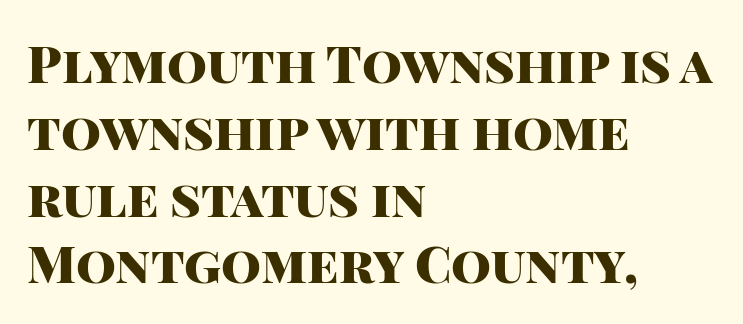
The image shows 51 px heavy sans-serif type, upright; set left-aligned, normal line spacing (1.31x), normal letter spacing, not underlined; high stroke contrast and a large x-height.
